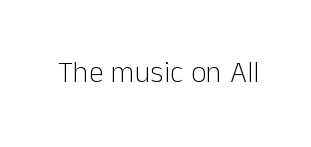
You can tell it's not italic because the verticals are truly vertical. Descender tails drop into unmarked territory. This is sans-serif lettering, the kind often seen on screens and signage. The passage shown is typed in a proportional face where columns would drift. Bold? No — there's no thickening of the strokes.
